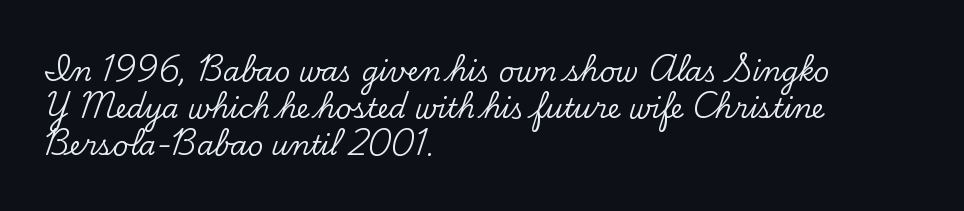
The image shows 27 px text type; set left-aligned, normal line spacing (1.37x), normal letter spacing, not underlined.
